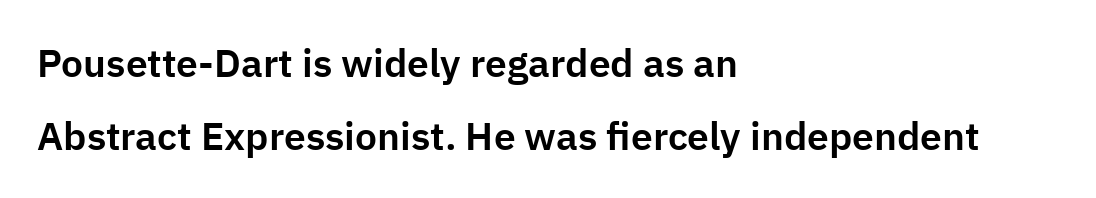
{"serif": "no", "italic": "no", "width": "normal", "stroke_contrast": "low", "x_height": "medium", "monospaced": "no", "underline": "no", "align": "left", "line_spacing_ratio": 1.87, "letter_spacing": "normal", "letter_spacing_em": 0.0, "glyph_px": 39}
